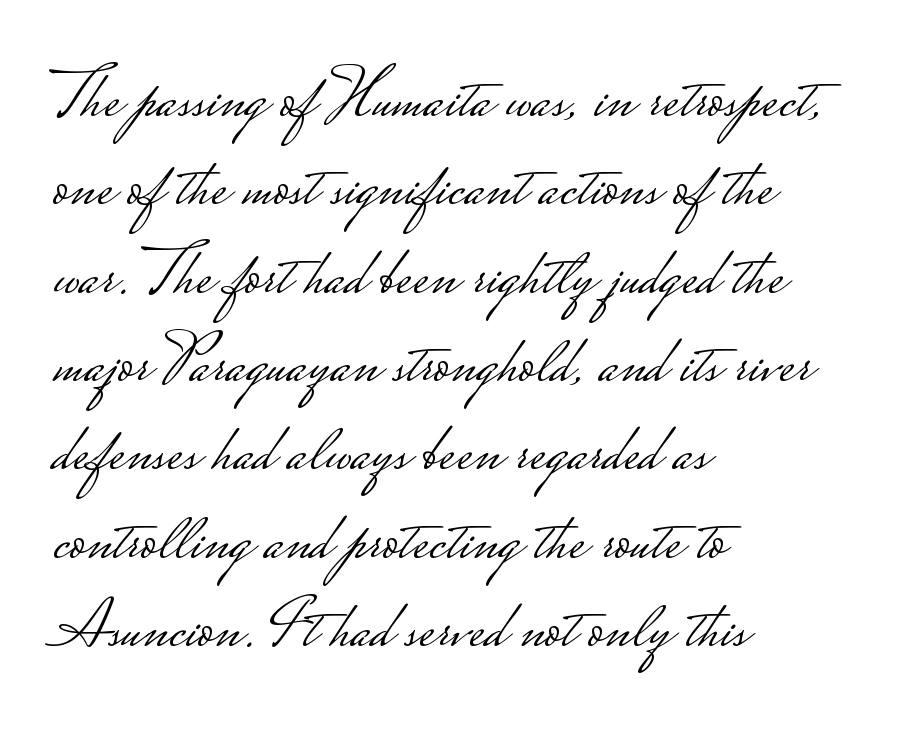
The image shows 69 px light, wide sans-serif type; set left-aligned, normal line spacing (1.28x), normal letter spacing, not underlined; low stroke contrast.
